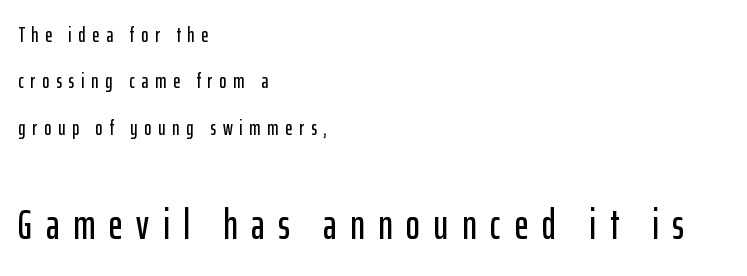
The letters carry no serifs — their stems end cleanly without finishing strokes. There is plenty of visible air inserted between adjacent glyphs. This layout puts the modest block above and the oversized block below. Does the lettering tilt? It doesn't — this is upright.
